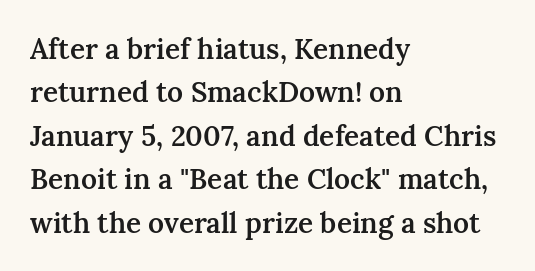
The image shows 28 px semibold serif type, upright; set left-aligned, normal line spacing (1.55x), normal letter spacing, not underlined; medium stroke contrast and a medium x-height.
